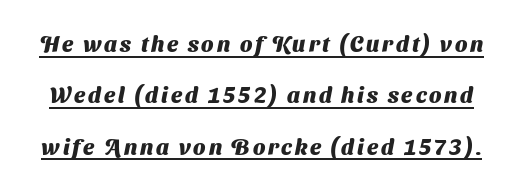
Q: Is the text bold? A: Yes.
Q: Is the text underlined? A: Yes.
Q: Is the spacing between lines tight, normal or loose? A: Loose.
